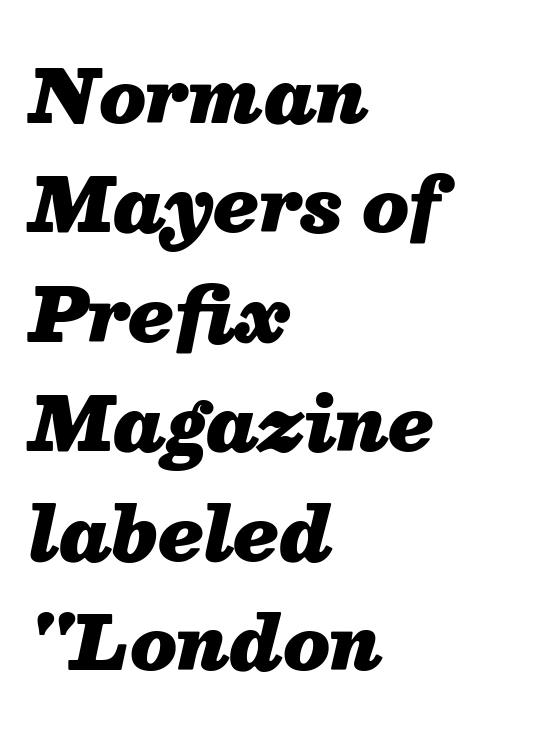
Q: Is the text bold? A: Yes.
Q: Is the text italic (slanted)? A: Yes, it leans right by about 13 degrees.
Q: Is the text underlined? A: No.
Q: How is the paragraph aligned? A: Left-aligned.
Q: Is the spacing between letters normal or unusually wide? A: Normal.
Q: Is the spacing between lines tight, normal or loose? A: Normal.
Q: Width (condensed, normal, or wide)? A: Normal.
Q: Stroke contrast? A: Medium.
Q: x-height? A: Medium.
Q: Monospaced? A: No.
